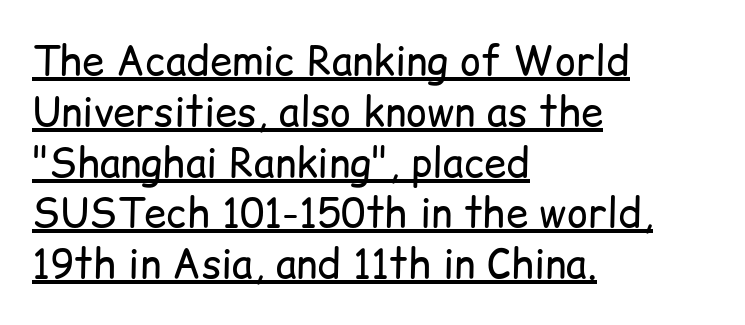
Q: Is the text bold? A: No.
Q: Is the text italic (slanted)? A: No, it is upright.
Q: Is the typeface a serif or a sans-serif typeface? A: Sans-serif.
Q: Is the text underlined? A: Yes.
Q: How is the paragraph aligned? A: Left-aligned.
Q: Is the spacing between letters normal or unusually wide? A: Normal.
Q: Is the spacing between lines tight, normal or loose? A: Normal.
Q: Width (condensed, normal, or wide)? A: Normal.
Q: Stroke contrast? A: Low.
Q: x-height? A: Medium.
Q: Monospaced? A: No.
